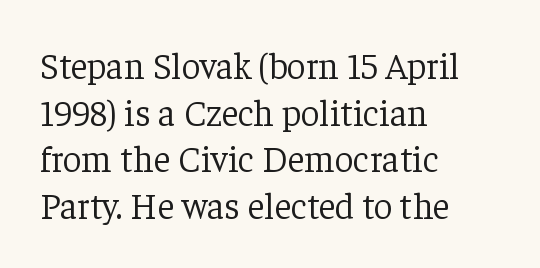
Q: Is the text bold? A: No.
Q: Is the text italic (slanted)? A: No, it is upright.
Q: Is the typeface a serif or a sans-serif typeface? A: Serif.
Q: Is the text underlined? A: No.
Q: How is the paragraph aligned? A: Left-aligned.
Q: Is the spacing between letters normal or unusually wide? A: Normal.
Q: Is the spacing between lines tight, normal or loose? A: Normal.
Q: Width (condensed, normal, or wide)? A: Normal.
Q: Stroke contrast? A: Low.
Q: x-height? A: Medium.
Q: Monospaced? A: No.
